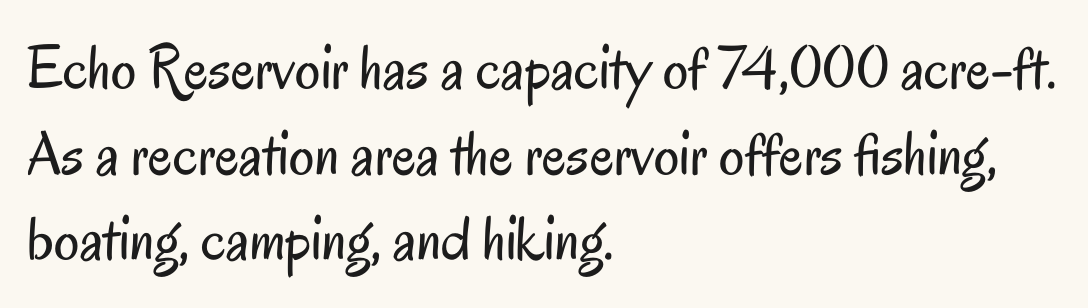
Notice how the stems are strictly vertical — no italics here. Each letter keeps its own natural width here, so spacing adapts to shape. Reading down the column, the eye jumps a familiar distance to each next line. Descenders hang freely into open space.
